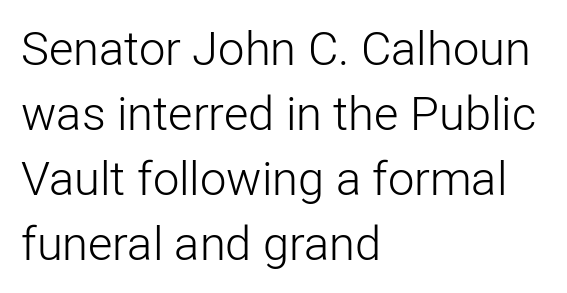
Q: Is the text bold? A: No.
Q: Is the text italic (slanted)? A: No, it is upright.
Q: Is the typeface a serif or a sans-serif typeface? A: Sans-serif.
Q: Is the text underlined? A: No.
Q: How is the paragraph aligned? A: Left-aligned.
Q: Is the spacing between letters normal or unusually wide? A: Normal.
Q: Is the spacing between lines tight, normal or loose? A: Normal.
Q: Width (condensed, normal, or wide)? A: Normal.
Q: Stroke contrast? A: Low.
Q: x-height? A: Medium.
Q: Monospaced? A: No.
